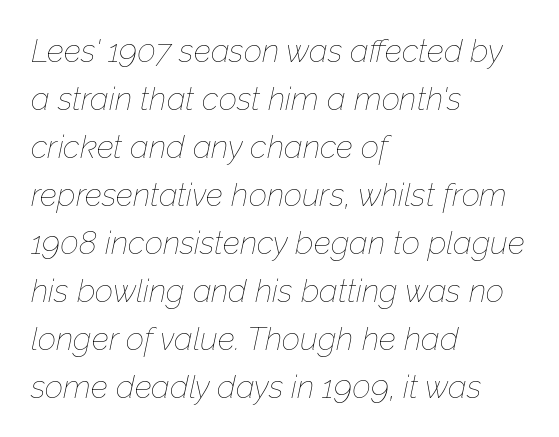
Q: Is the text bold? A: No.
Q: Is the text italic (slanted)? A: Yes, it leans right by about 12 degrees.
Q: Is the text underlined? A: No.
Q: How is the paragraph aligned? A: Left-aligned.
Q: Is the spacing between letters normal or unusually wide? A: Normal.
Q: Is the spacing between lines tight, normal or loose? A: Normal.
Q: Width (condensed, normal, or wide)? A: Normal.
Q: Stroke contrast? A: Low.
Q: x-height? A: Medium.
Q: Monospaced? A: No.
